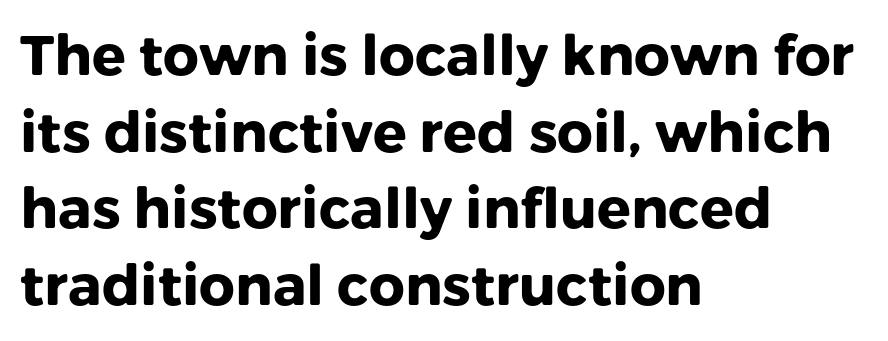
The image shows 56 px heavy sans-serif type, upright; set left-aligned, normal line spacing (1.37x), normal letter spacing, not underlined; low stroke contrast and a medium x-height.
